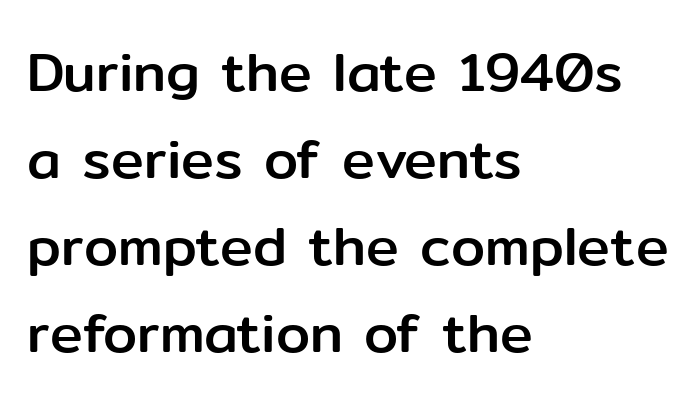
{"serif": "no", "italic": "no", "width": "normal", "stroke_contrast": "low", "x_height": "medium", "monospaced": "no", "underline": "no", "align": "left", "line_spacing": "normal", "line_spacing_ratio": 1.58, "letter_spacing": "normal", "letter_spacing_em": 0.0, "glyph_px": 55}
